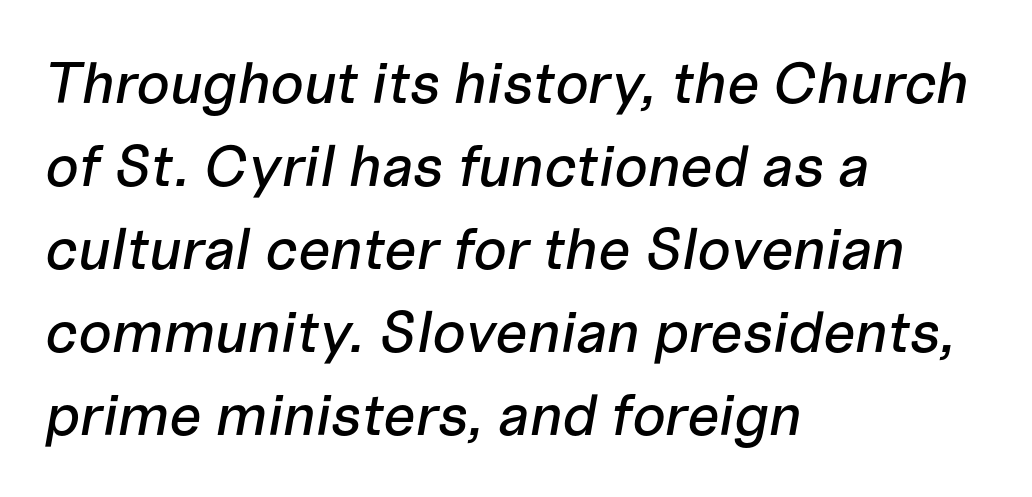
Words appear dense and cohesive because spacing is normal. The typesetter chose a ragged-right arrangement here. Honestly, the row spacing looks completely unremarkable. Lines of text with bare space underneath.
